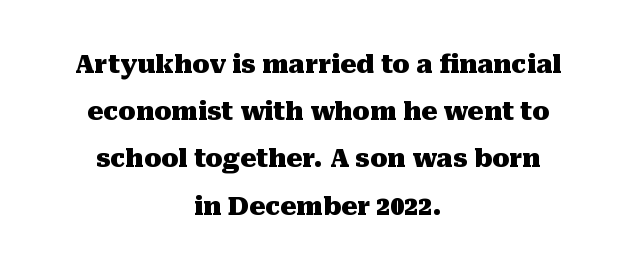
Q: Is the text bold? A: Yes.
Q: Is the text italic (slanted)? A: No, it is upright.
Q: Is the text underlined? A: No.
Q: How is the paragraph aligned? A: Centered.
Q: Is the spacing between letters normal or unusually wide? A: Normal.
